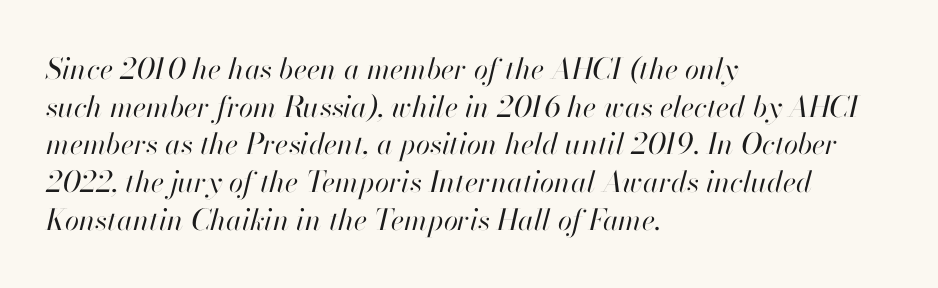
Q: Is the text bold? A: No.
Q: Is the text italic (slanted)? A: Yes, it leans right by about 13 degrees.
Q: Is the text underlined? A: No.
Q: How is the paragraph aligned? A: Left-aligned.
Q: Is the spacing between letters normal or unusually wide? A: Normal.
Q: Is the spacing between lines tight, normal or loose? A: Normal.
Q: Width (condensed, normal, or wide)? A: Normal.
Q: Stroke contrast? A: High.
Q: x-height? A: Small.
Q: Monospaced? A: No.
